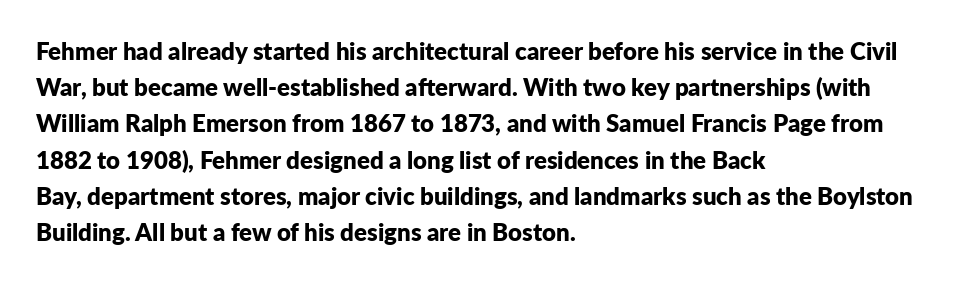
{"italic": "no", "bold": "yes", "underline": "no", "align": "left", "line_spacing": "normal", "line_spacing_ratio": 1.51, "letter_spacing": "normal", "letter_spacing_em": 0.0, "glyph_px": 24}
